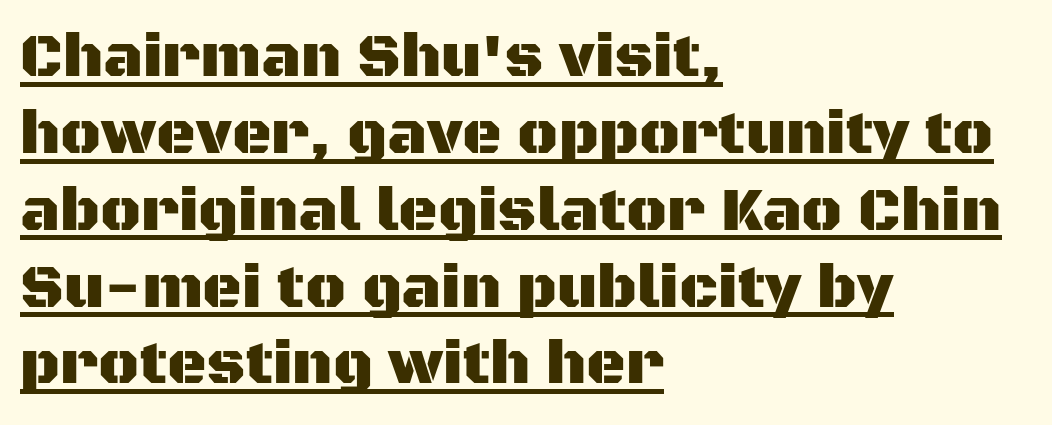
Q: Is the text italic (slanted)? A: No, it is upright.
Q: Is the typeface a serif or a sans-serif typeface? A: Sans-serif.
Q: Is the text underlined? A: Yes.
Q: How is the paragraph aligned? A: Left-aligned.
Q: Is the spacing between letters normal or unusually wide? A: Normal.
Q: Is the spacing between lines tight, normal or loose? A: Normal.
Q: Width (condensed, normal, or wide)? A: Normal.
Q: Stroke contrast? A: Medium.
Q: x-height? A: Large.
Q: Monospaced? A: No.
